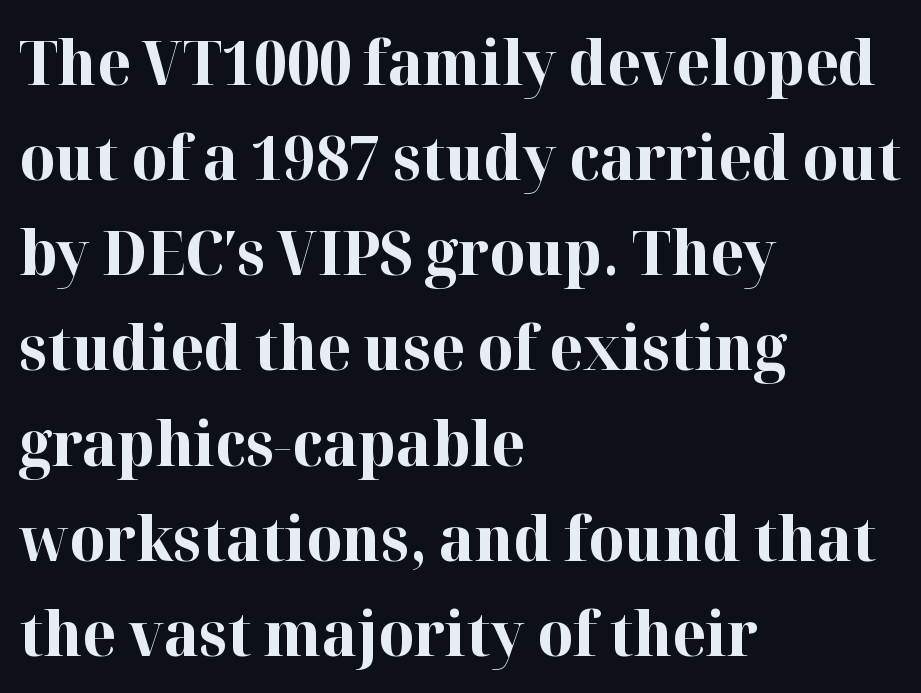
The image shows 61 px bold serif type, upright; set left-aligned, normal line spacing (1.56x), normal letter spacing, not underlined; high stroke contrast and a medium x-height.
